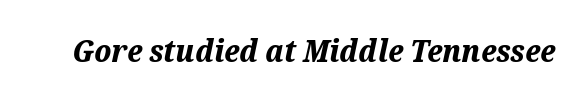
The image shows 31 px bold type, italic (leaning right); set normal letter spacing, not underlined; medium stroke contrast and a medium x-height.
